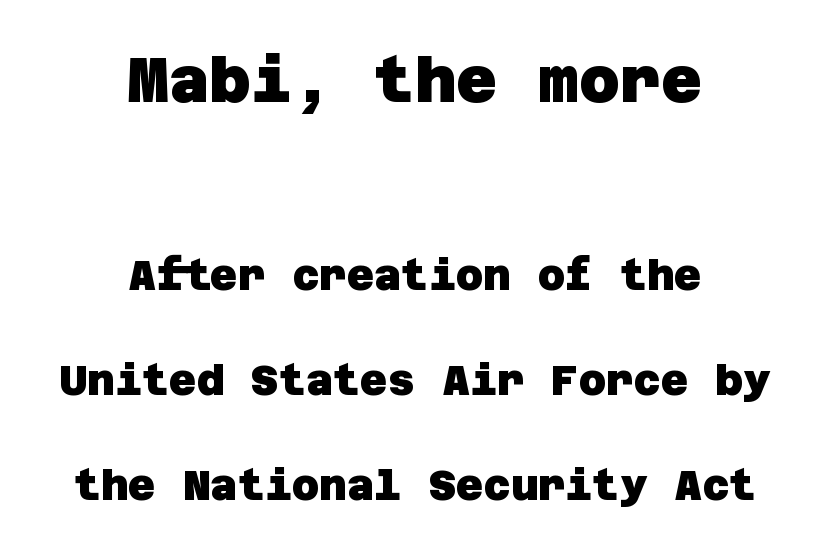
The image shows 63 px heavy sans-serif type; set centered, loose line spacing (2.5x), normal letter spacing, not underlined; the first (top) block is 1.5x larger; low stroke contrast and a large x-height.
